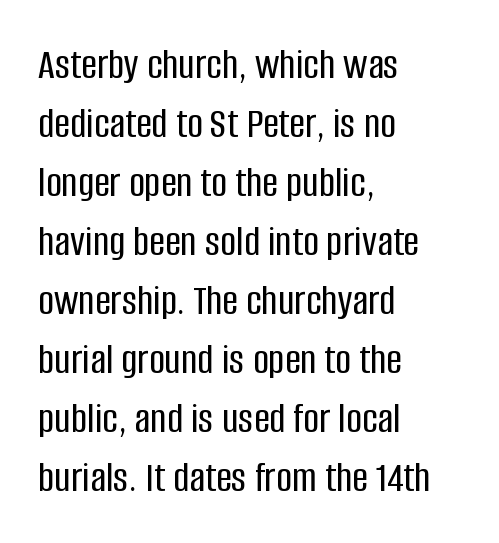
{"serif": "no", "italic": "no", "width": "condensed", "stroke_contrast": "low", "x_height": "large", "monospaced": "no", "underline": "no", "align": "left", "line_spacing": "normal", "line_spacing_ratio": 1.34, "letter_spacing": "normal", "letter_spacing_em": 0.0, "glyph_px": 44}
